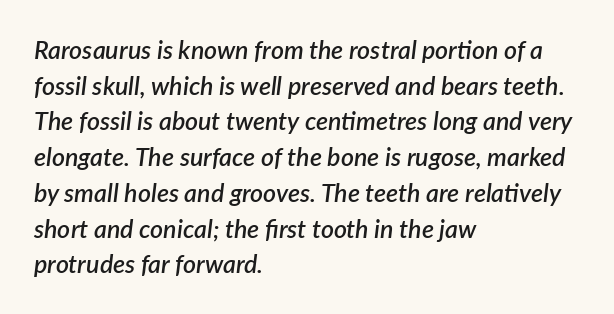
Q: Is the text bold? A: Semi-bold.
Q: Is the text italic (slanted)? A: Yes, it leans right by about 7 degrees.
Q: Is the text underlined? A: No.
Q: How is the paragraph aligned? A: Left-aligned.
Q: Is the spacing between letters normal or unusually wide? A: Normal.
Q: Is the spacing between lines tight, normal or loose? A: Normal.
